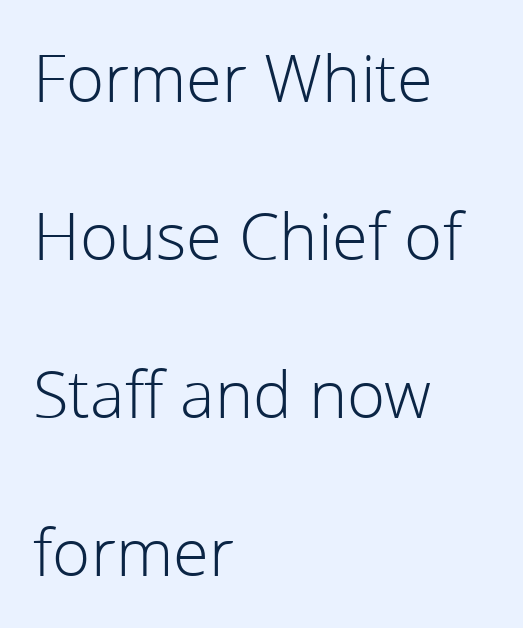
{"serif": "no", "italic": "no", "bold": "no", "weight": "light", "width": "normal", "stroke_contrast": "low", "x_height": "medium", "monospaced": "no", "underline": "no", "align": "left", "line_spacing": "loose", "line_spacing_ratio": 2.43, "letter_spacing": "normal", "letter_spacing_em": 0.0, "glyph_px": 65}
